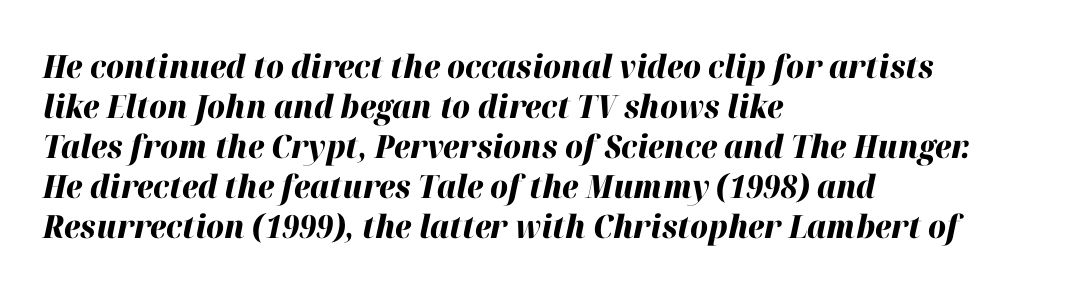
The image shows 32 px heavy type, italic (leaning right); set left-aligned, normal line spacing (1.25x), normal letter spacing, not underlined; high stroke contrast and a medium x-height.
